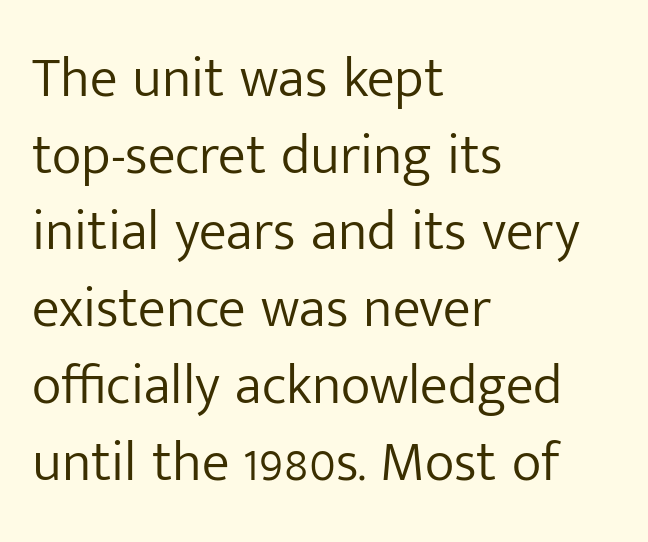
A quiet, ordinary-to-light weight characterises the typeface. Is the letter spacing exaggerated? No — it looks like the ordinary default. The rendering shows plain stroke endings on the letterforms — a sans-serif design. Posture: straight, roman, zero tilt.
